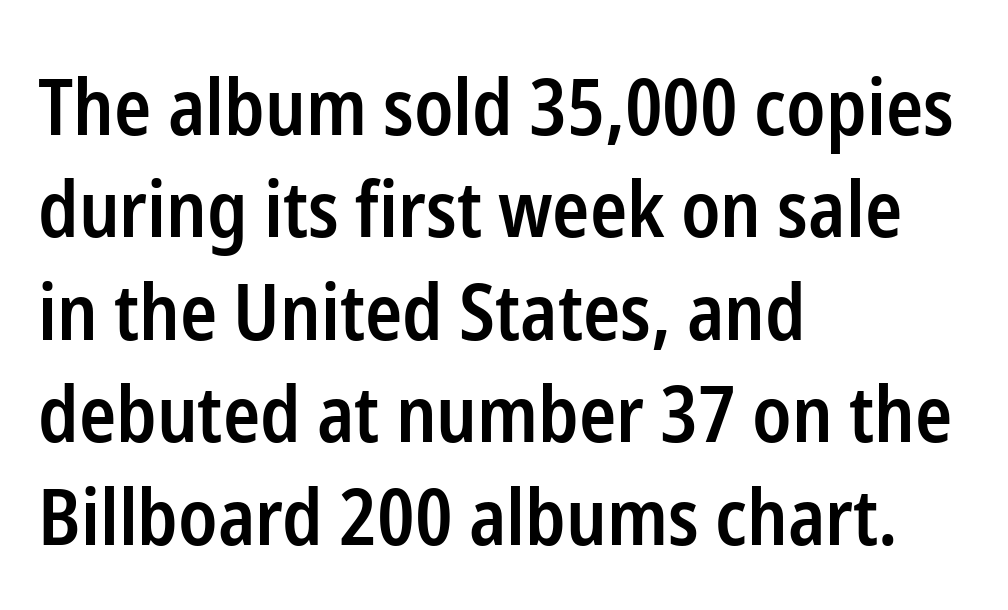
Q: Is the text bold? A: Semi-bold.
Q: Is the text italic (slanted)? A: No, it is upright.
Q: Is the typeface a serif or a sans-serif typeface? A: Sans-serif.
Q: Is the text underlined? A: No.
Q: How is the paragraph aligned? A: Left-aligned.
Q: Is the spacing between letters normal or unusually wide? A: Normal.
Q: Is the spacing between lines tight, normal or loose? A: Normal.
Q: Width (condensed, normal, or wide)? A: Condensed.
Q: Stroke contrast? A: Low.
Q: x-height? A: Medium.
Q: Monospaced? A: No.
